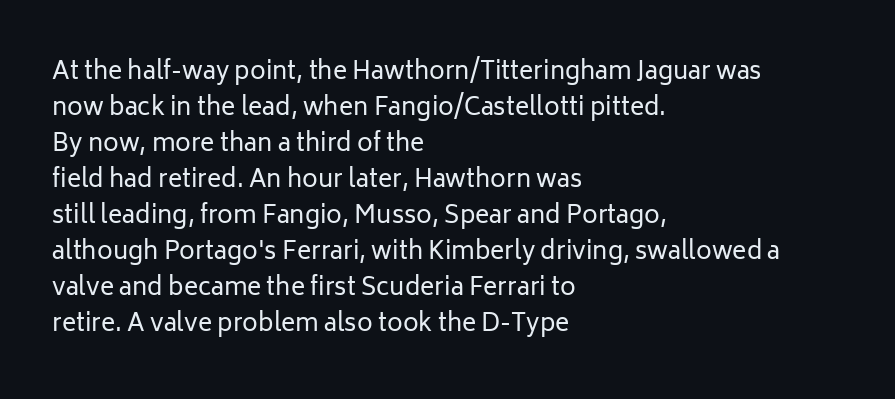
The image shows 24 px text type, upright; set left-aligned, normal line spacing (1.5x), normal letter spacing, not underlined.
